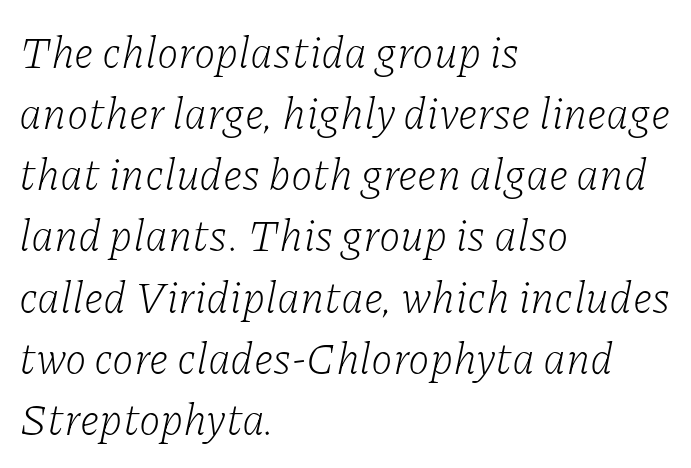
Q: Is the text bold? A: No.
Q: Is the text italic (slanted)? A: Yes, it leans right by about 11 degrees.
Q: Is the typeface a serif or a sans-serif typeface? A: Serif.
Q: Is the text underlined? A: No.
Q: How is the paragraph aligned? A: Left-aligned.
Q: Is the spacing between letters normal or unusually wide? A: Normal.
Q: Is the spacing between lines tight, normal or loose? A: Normal.
Q: Width (condensed, normal, or wide)? A: Normal.
Q: Stroke contrast? A: Low.
Q: x-height? A: Medium.
Q: Monospaced? A: No.
